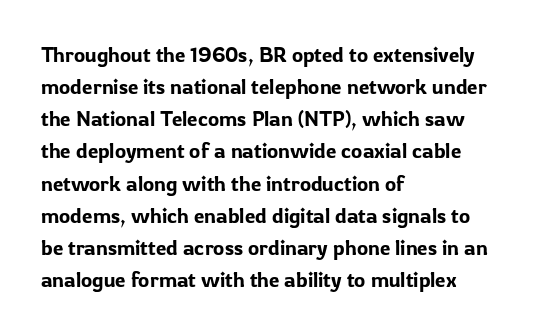
The image shows 21 px text type, upright; set left-aligned, normal line spacing (1.53x), normal letter spacing, not underlined.
